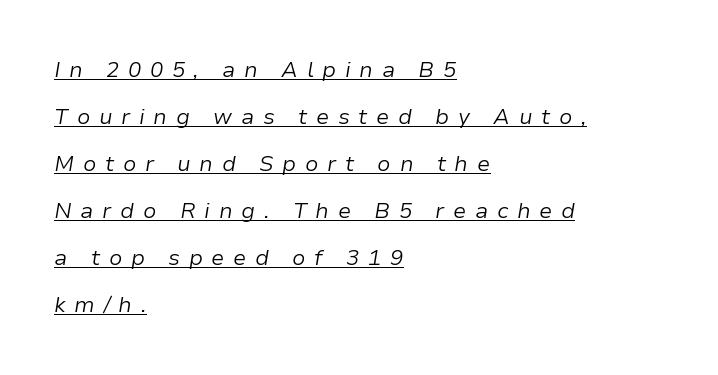
Each stroke keeps to a modest, everyday thickness or less. A typesetter would call this heavily tracked-out type. Posture: slanted. Beneath each row of characters lies a ruled line. These lines stack with their left ends in a neat column.
